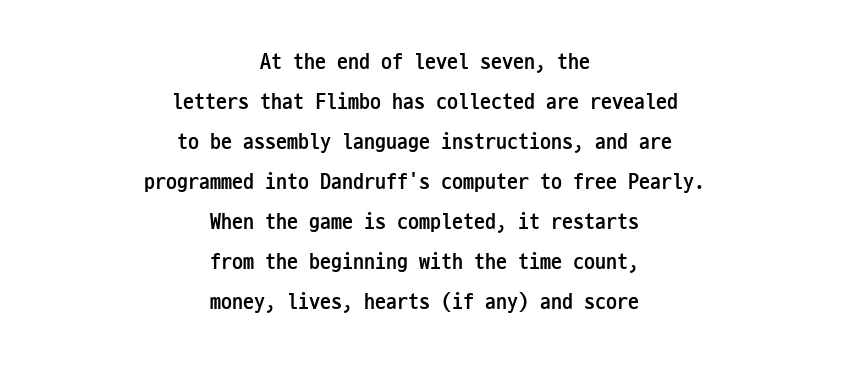
Q: Is the text bold? A: Yes.
Q: Is the text italic (slanted)? A: No, it is upright.
Q: Is the text underlined? A: No.
Q: How is the paragraph aligned? A: Centered.
Q: Is the spacing between letters normal or unusually wide? A: Normal.
